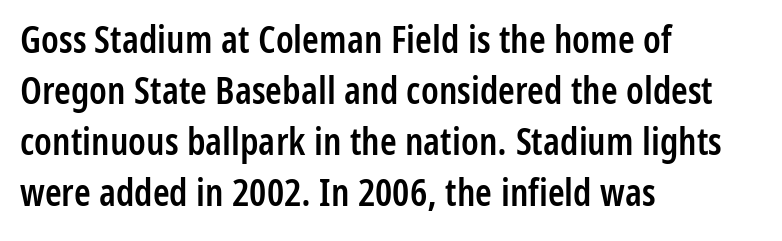
{"serif": "no", "italic": "no", "bold": "semi", "weight": "semibold", "width": "condensed", "stroke_contrast": "low", "x_height": "medium", "monospaced": "no", "underline": "no", "align": "left", "line_spacing": "normal", "line_spacing_ratio": 1.34, "letter_spacing": "normal", "letter_spacing_em": 0.0, "glyph_px": 38}
